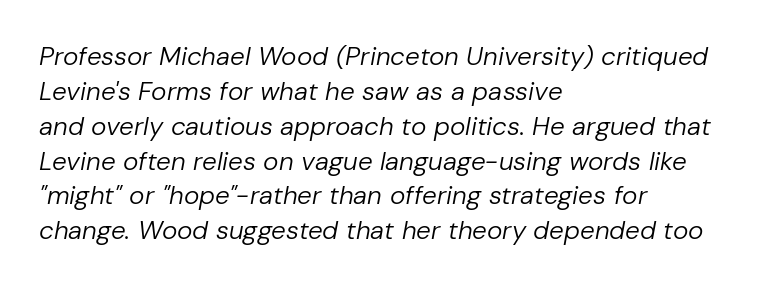
Q: Is the text bold? A: No.
Q: Is the text italic (slanted)? A: Yes, it leans right by about 10 degrees.
Q: Is the text underlined? A: No.
Q: How is the paragraph aligned? A: Left-aligned.
Q: Is the spacing between letters normal or unusually wide? A: Normal.
Q: Is the spacing between lines tight, normal or loose? A: Normal.
